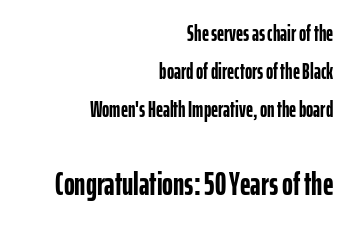
In terms of letterform style, serifs are entirely absent. The designer gave the closing block more size than the opening block. A student would call this right alignment; a typographer would say flush right, rag left. Rule under the text: the space is simply empty.
